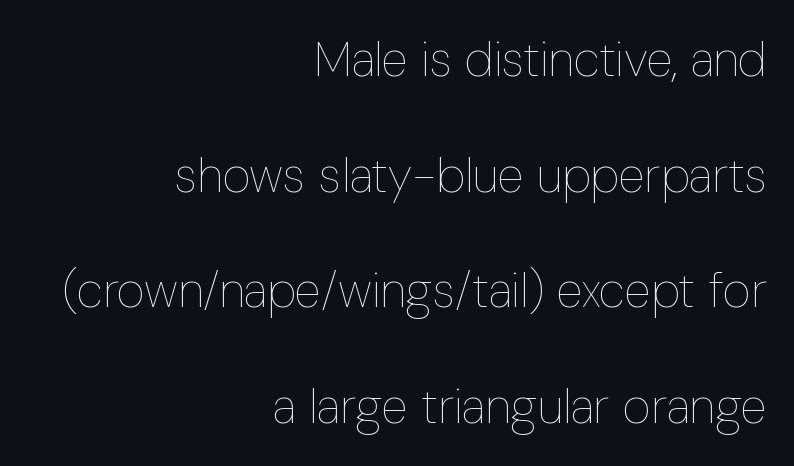
The image shows 49 px thin, condensed type, upright; set right-aligned, loose line spacing (2.36x), normal letter spacing, not underlined; low stroke contrast and a medium x-height.
